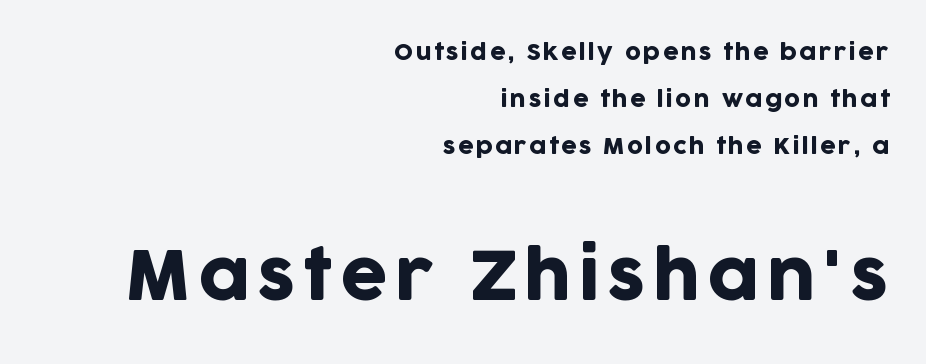
{"serif": "no", "italic": "no", "width": "normal", "stroke_contrast": "low", "x_height": "large", "monospaced": "no", "underline": "no", "align": "right", "line_spacing": "loose", "line_spacing_ratio": 2.14, "larger_block": "second", "size_ratio": 3.05, "glyph_px": 67}
